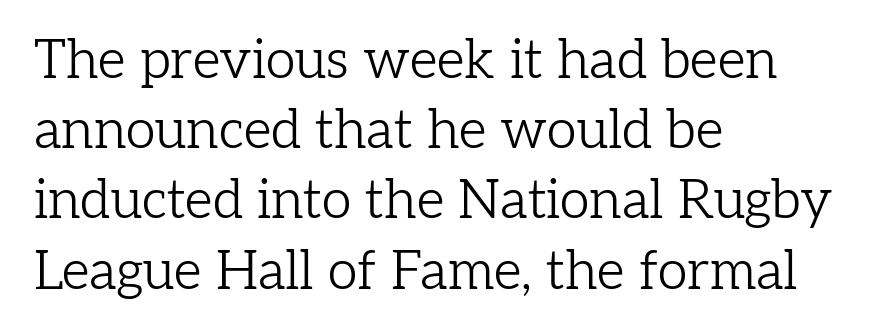
Q: Is the text bold? A: No.
Q: Is the text italic (slanted)? A: No, it is upright.
Q: Is the typeface a serif or a sans-serif typeface? A: Serif.
Q: Is the text underlined? A: No.
Q: How is the paragraph aligned? A: Left-aligned.
Q: Is the spacing between letters normal or unusually wide? A: Normal.
Q: Is the spacing between lines tight, normal or loose? A: Normal.
Q: Width (condensed, normal, or wide)? A: Normal.
Q: Stroke contrast? A: Low.
Q: x-height? A: Medium.
Q: Monospaced? A: No.
